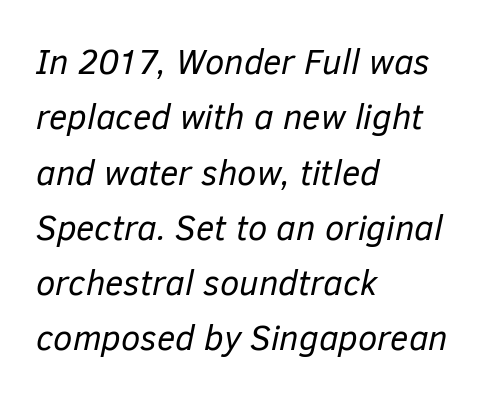
Check under the words: just untouched page. Observe the lean: these are italic letterforms. You could not count columns in this text — the font is proportionally spaced. Think standard paragraph weight, or any step lighter than that. No extra tracking has been applied to these lines.
